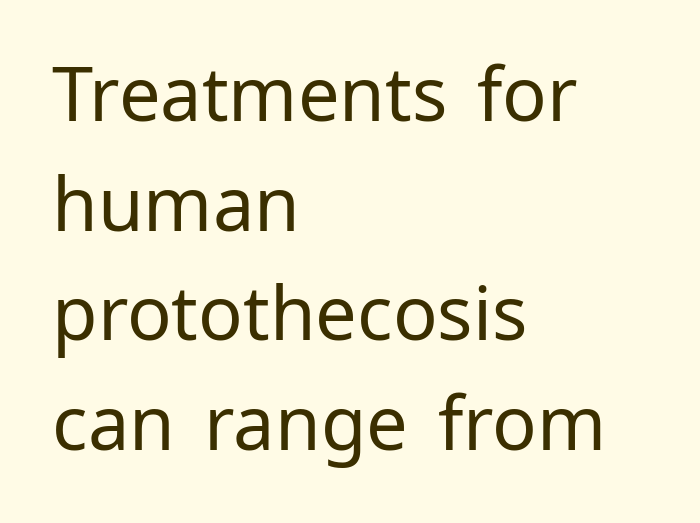
Q: Is the text bold? A: No.
Q: Is the text italic (slanted)? A: No, it is upright.
Q: Is the typeface a serif or a sans-serif typeface? A: Sans-serif.
Q: Is the text underlined? A: No.
Q: How is the paragraph aligned? A: Left-aligned.
Q: Is the spacing between letters normal or unusually wide? A: Normal.
Q: Is the spacing between lines tight, normal or loose? A: Normal.
Q: Width (condensed, normal, or wide)? A: Normal.
Q: Stroke contrast? A: Low.
Q: x-height? A: Medium.
Q: Monospaced? A: No.
